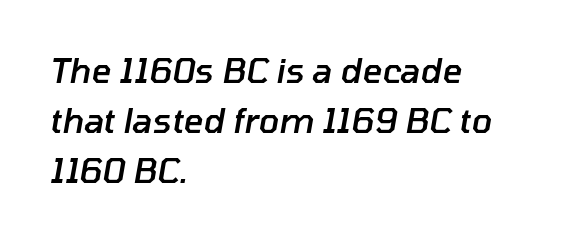
Q: Is the text bold? A: Semi-bold.
Q: Is the text italic (slanted)? A: Yes, it leans right by about 10 degrees.
Q: Is the text underlined? A: No.
Q: How is the paragraph aligned? A: Left-aligned.
Q: Is the spacing between letters normal or unusually wide? A: Normal.
Q: Is the spacing between lines tight, normal or loose? A: Normal.
Q: Width (condensed, normal, or wide)? A: Normal.
Q: Stroke contrast? A: Low.
Q: x-height? A: Medium.
Q: Monospaced? A: No.
